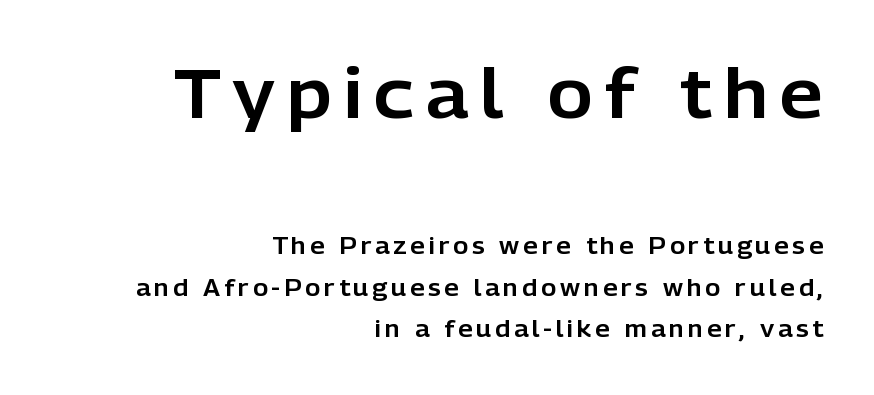
{"serif": "no", "italic": "no", "width": "normal", "stroke_contrast": "low", "x_height": "medium", "monospaced": "no", "underline": "no", "align": "right", "line_spacing_ratio": 1.81, "larger_block": "first", "size_ratio": 3.0, "glyph_px": 69}
